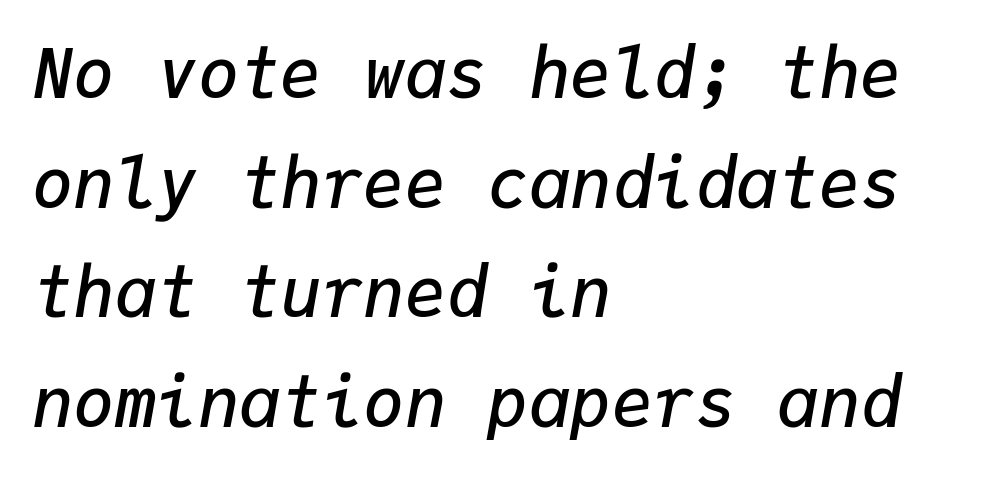
{"italic": "yes", "lean": "right", "slant_degrees": 9, "bold": "semi", "weight": "semibold", "width": "normal", "stroke_contrast": "low", "x_height": "medium", "monospaced": "yes", "underline": "no", "align": "left", "line_spacing": "normal", "line_spacing_ratio": 1.59, "letter_spacing": "normal", "letter_spacing_em": 0.0, "glyph_px": 69}
